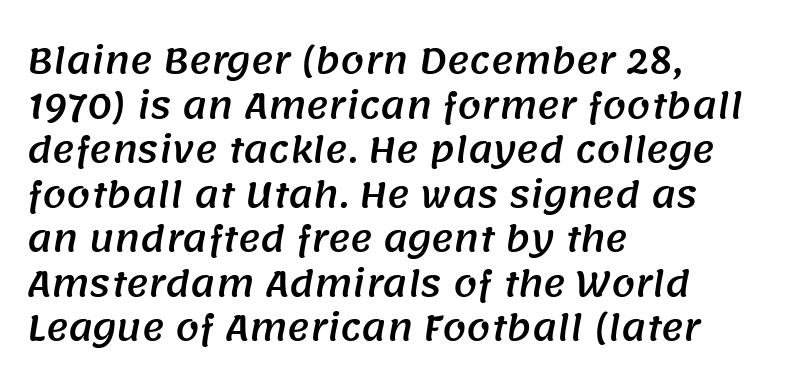
The image shows 34 px sans-serif type; set left-aligned, normal line spacing (1.31x), normal letter spacing, not underlined; medium stroke contrast and a large x-height.
